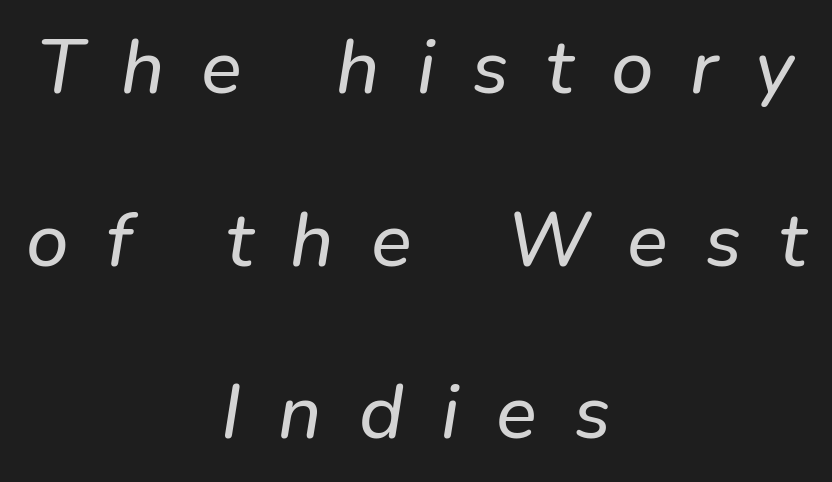
Descenders are the only things crossing below the line. I'd call this a sans setting — the letters go barefoot. The type is letterspaced generously, with wide tracking. Leading: increased. Reading down the block, each line starts at a different indent, mirrored at its end. Note the varied advance widths — an 'i' is clearly narrower than an 'm'.
